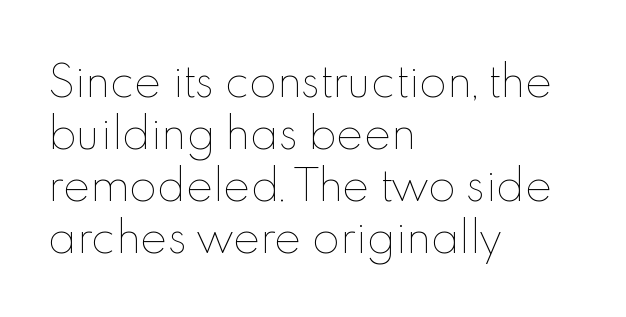
{"italic": "no", "bold": "no", "weight": "thin", "width": "normal", "x_height": "small", "monospaced": "no", "underline": "no", "align": "left", "line_spacing": "normal", "line_spacing_ratio": 1.27, "letter_spacing": "normal", "letter_spacing_em": 0.0, "glyph_px": 41}
